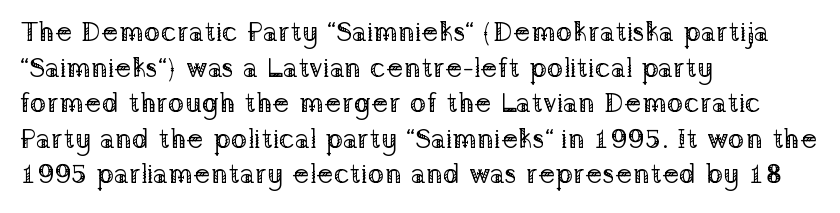
Q: Is the text bold? A: No.
Q: Is the text italic (slanted)? A: No, it is upright.
Q: Is the typeface a serif or a sans-serif typeface? A: Serif.
Q: Is the text underlined? A: No.
Q: How is the paragraph aligned? A: Left-aligned.
Q: Is the spacing between letters normal or unusually wide? A: Normal.
Q: Is the spacing between lines tight, normal or loose? A: Normal.
Q: Width (condensed, normal, or wide)? A: Normal.
Q: Stroke contrast? A: Low.
Q: x-height? A: Medium.
Q: Monospaced? A: No.
